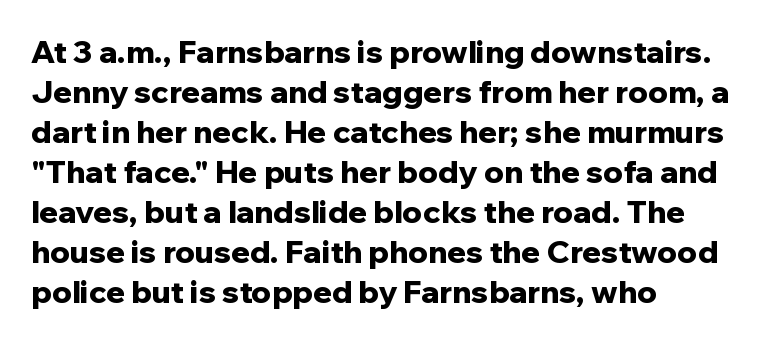
On the weight axis this lands at bold, roughly 700. What's the leading like? Ordinary, nothing unusual. Nope, no serifs anywhere on these letters. Casual observation: everything's shoved over to the left. Note the varied advance widths — an 'i' is clearly narrower than an 'm'. Clear beneath every line of the passage.
